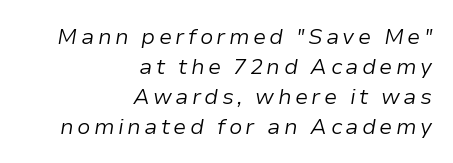
Weight: regular or lighter. Compared with a flush-left layout, this one pins lines to the opposite, right side. A normal amount of white space separates one row of letters from the next. Quick note: italic. Descender tails drop into unmarked territory.
